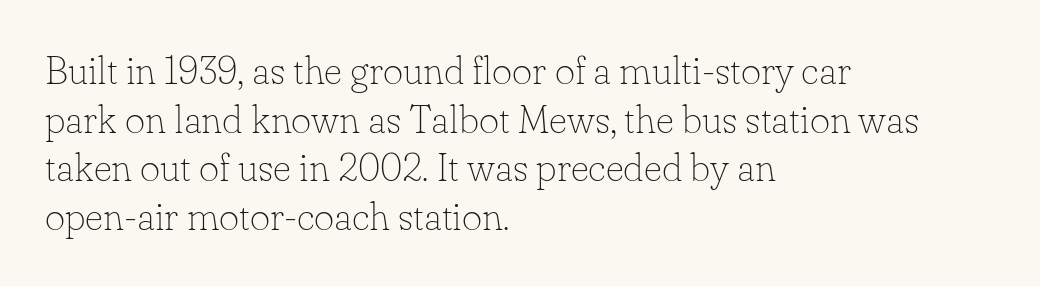
The image shows 39 px thin serif type, upright; set left-aligned, normal line spacing (1.25x), normal letter spacing, not underlined; low stroke contrast and a small x-height.
